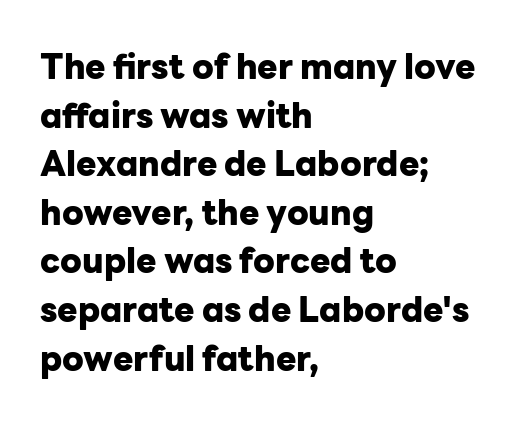
{"serif": "no", "italic": "no", "bold": "yes", "weight": "heavy", "width": "normal", "stroke_contrast": "low", "x_height": "medium", "monospaced": "no", "underline": "no", "align": "left", "line_spacing": "normal", "line_spacing_ratio": 1.43, "letter_spacing": "normal", "letter_spacing_em": 0.0, "glyph_px": 34}
